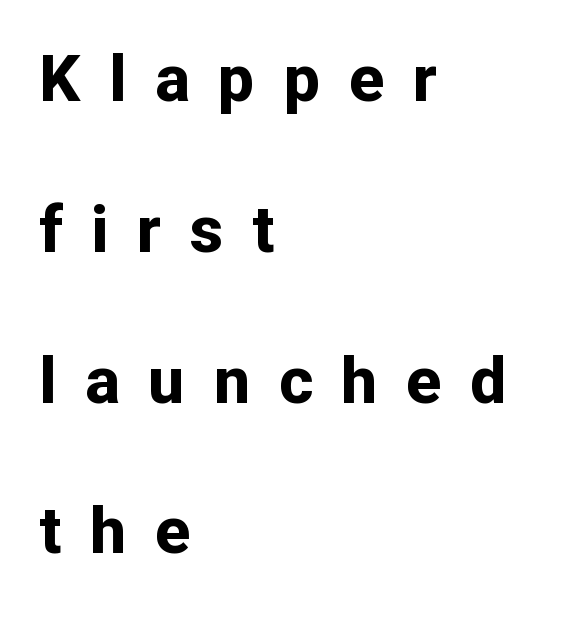
No italicization has been applied; the sample stays upright. Look at the stroke-to-counter ratio: heavy, a bold. Someone cranked the tracking dial way up on this one. One-word summary of the alignment: left.
